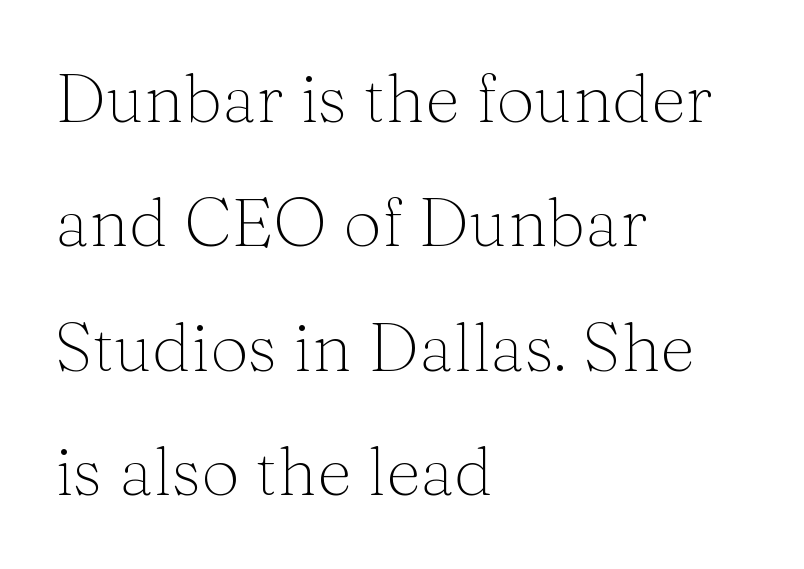
The image shows 68 px light serif type, upright; set left-aligned, line spacing 1.83x, normal letter spacing, not underlined; medium stroke contrast and a medium x-height.
